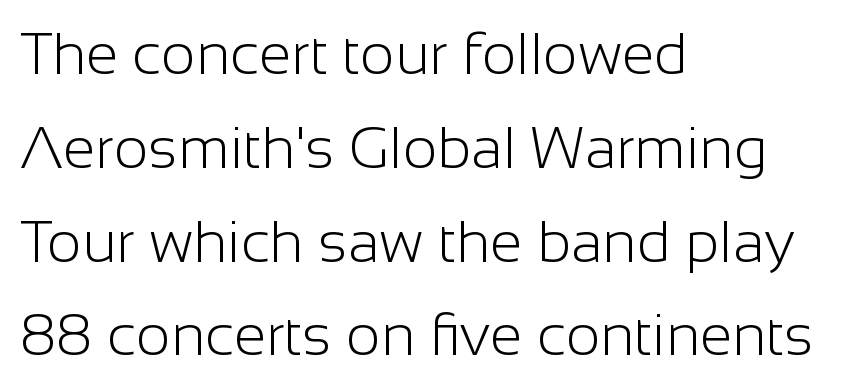
Nothing sits at the stroke ends, so this counts as sans-serif. Short note: letters normally spaced. Posture: vertical. No chunkiness to these letters — they're not bold. The compositor pushed each line to the left boundary.
